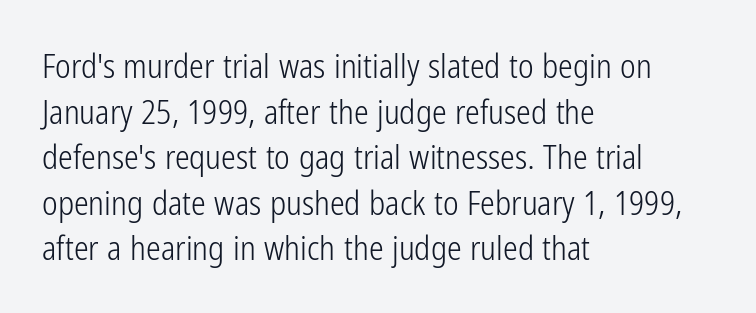
Q: Is the text bold? A: No.
Q: Is the text italic (slanted)? A: No, it is upright.
Q: Is the typeface a serif or a sans-serif typeface? A: Sans-serif.
Q: Is the text underlined? A: No.
Q: How is the paragraph aligned? A: Left-aligned.
Q: Is the spacing between letters normal or unusually wide? A: Normal.
Q: Is the spacing between lines tight, normal or loose? A: Normal.
Q: Width (condensed, normal, or wide)? A: Condensed.
Q: Stroke contrast? A: Low.
Q: x-height? A: Medium.
Q: Monospaced? A: No.
